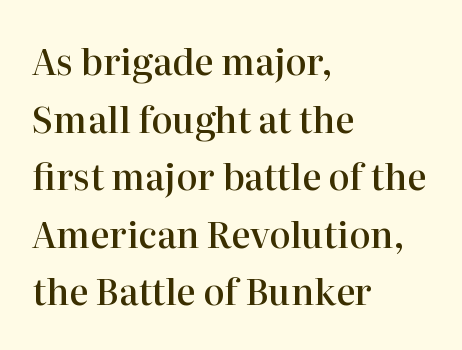
Q: Is the text bold? A: Semi-bold.
Q: Is the text italic (slanted)? A: No, it is upright.
Q: Is the typeface a serif or a sans-serif typeface? A: Serif.
Q: Is the text underlined? A: No.
Q: How is the paragraph aligned? A: Left-aligned.
Q: Is the spacing between letters normal or unusually wide? A: Normal.
Q: Is the spacing between lines tight, normal or loose? A: Normal.
Q: Width (condensed, normal, or wide)? A: Normal.
Q: Stroke contrast? A: High.
Q: x-height? A: Medium.
Q: Monospaced? A: No.
